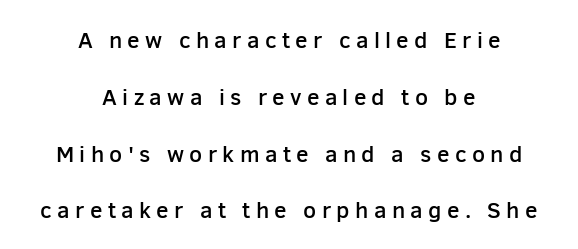
Q: Is the text bold? A: Semi-bold.
Q: Is the text italic (slanted)? A: No, it is upright.
Q: Is the text underlined? A: No.
Q: How is the paragraph aligned? A: Centered.
Q: Is the spacing between letters normal or unusually wide? A: Unusually wide.
Q: Is the spacing between lines tight, normal or loose? A: Loose.
